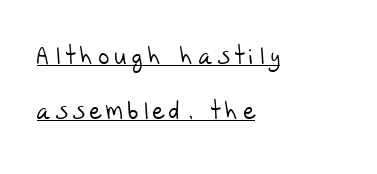
The rendered words wear a rule along their underside. If you measured baseline to baseline, you'd find a long distance. Short and long lines alike share a common starting point at left. The passage shown has open, widely tracked lettering throughout. Unbolded letterforms with no extra heft.
